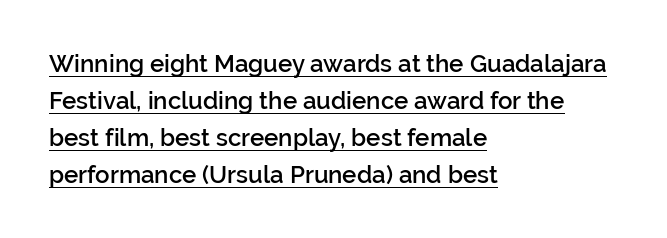
Q: Is the text bold? A: Semi-bold.
Q: Is the text italic (slanted)? A: No, it is upright.
Q: Is the text underlined? A: Yes.
Q: How is the paragraph aligned? A: Left-aligned.
Q: Is the spacing between letters normal or unusually wide? A: Normal.
Q: Is the spacing between lines tight, normal or loose? A: Normal.
